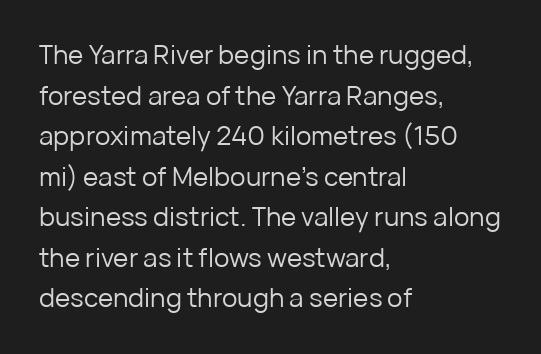
{"italic": "no", "bold": "no", "underline": "no", "align": "left", "line_spacing": "normal", "line_spacing_ratio": 1.56, "letter_spacing": "normal", "letter_spacing_em": 0.0, "glyph_px": 26}
